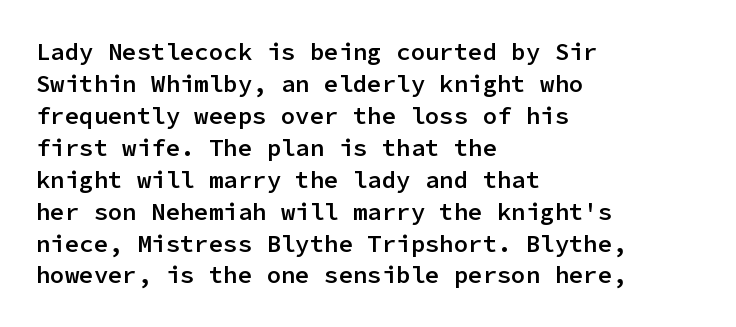
The foot of each line stays bare and open. Weight check: semibold — heavier than regular, not quite bold. Summary of vertical rhythm: regular, with standard interline spacing. Alignment: flush left.
